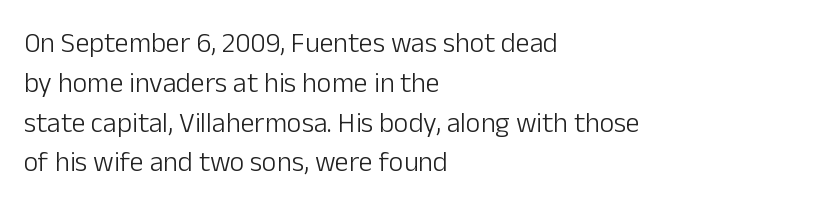
The image shows 28 px light sans-serif type, upright; set left-aligned, normal line spacing (1.42x), normal letter spacing, not underlined; low stroke contrast and a medium x-height.
